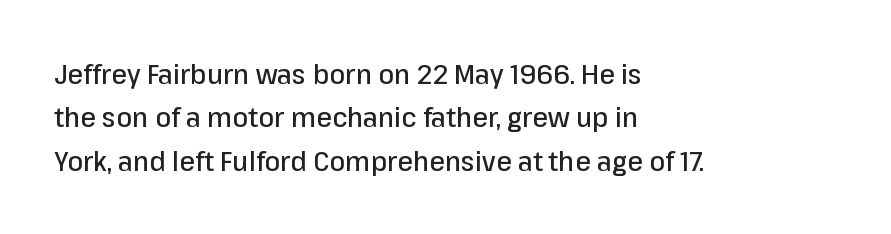
Q: Is the text italic (slanted)? A: No, it is upright.
Q: Is the typeface a serif or a sans-serif typeface? A: Sans-serif.
Q: Is the text underlined? A: No.
Q: How is the paragraph aligned? A: Left-aligned.
Q: Is the spacing between letters normal or unusually wide? A: Normal.
Q: Is the spacing between lines tight, normal or loose? A: Normal.
Q: Width (condensed, normal, or wide)? A: Normal.
Q: Stroke contrast? A: Low.
Q: x-height? A: Medium.
Q: Monospaced? A: No.
